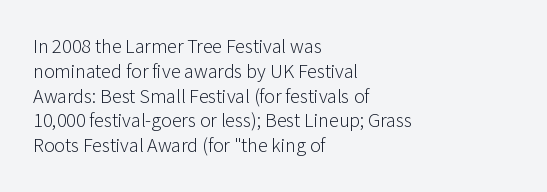
{"italic": "no", "bold": "no", "underline": "no", "align": "left", "line_spacing_ratio": 1.24, "letter_spacing": "normal", "letter_spacing_em": 0.0, "glyph_px": 20}
